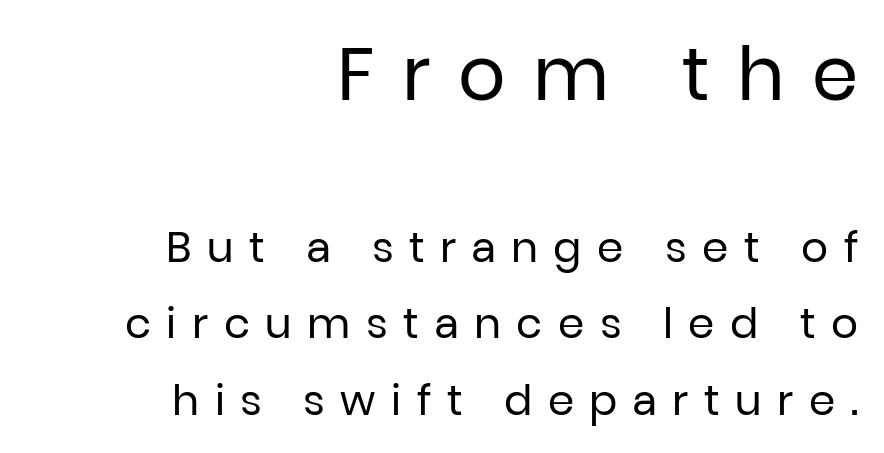
Q: Is the text bold? A: No.
Q: Is the text italic (slanted)? A: No, it is upright.
Q: Is the typeface a serif or a sans-serif typeface? A: Sans-serif.
Q: Is the text underlined? A: No.
Q: How is the paragraph aligned? A: Right-aligned.
Q: Is the spacing between letters normal or unusually wide? A: Unusually wide.
Q: Which block of text is set in a larger size, the first (top) or the second (bottom)? A: The first (top) one.
Q: Width (condensed, normal, or wide)? A: Normal.
Q: Stroke contrast? A: Low.
Q: x-height? A: Medium.
Q: Monospaced? A: No.
